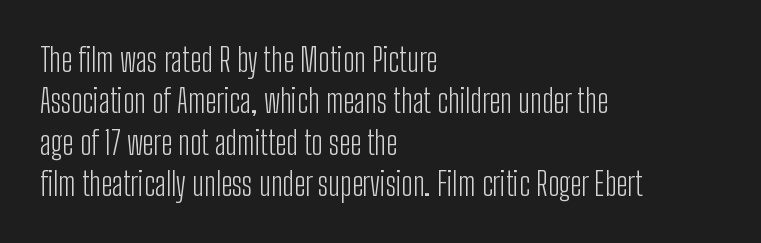
Designer's note — italics off, roman on. Clear beneath every line of the passage. You could not count columns in this text — the font is proportionally spaced. Letter spacing: default. The text block is weighted toward the left margin, trailing off unevenly rightward.
